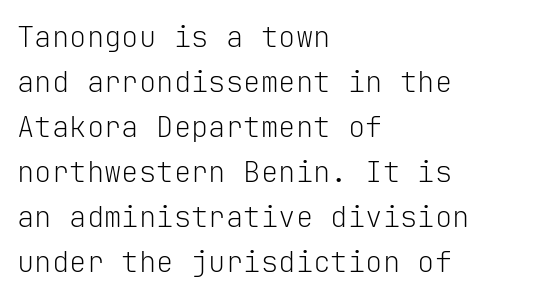
The type sits square on the baseline with zero lean. No letter is thick-stroked: the sample isn't bold. The face used here is rendered with its standard letterfit. Classification — sans serif. The foot of each line stays bare and open. The passage shown is typed in a monospace face where columns stay perfectly aligned.
